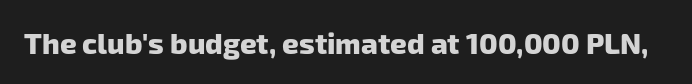
{"serif": "no", "bold": "yes", "weight": "heavy", "width": "normal", "stroke_contrast": "low", "x_height": "medium", "monospaced": "no", "underline": "no", "letter_spacing": "normal", "letter_spacing_em": 0.0, "glyph_px": 29}
